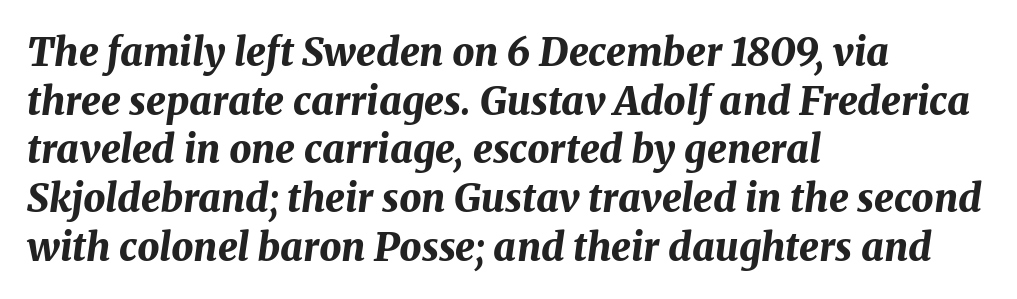
The image shows 39 px bold type, italic (leaning right); set left-aligned, normal line spacing (1.25x), normal letter spacing, not underlined; medium stroke contrast and a medium x-height.
